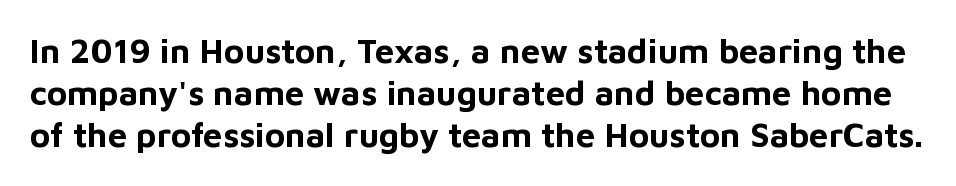
The passage shown is typed in a proportional face where columns would drift. Nobody touched the tracking dial on this one. Descender tails drop into unmarked territory. A sans-serif font was chosen for this passage. Unlike italic type, these characters show no tilt at all. The rendering uses a bold face; every stroke is thick and dark.
